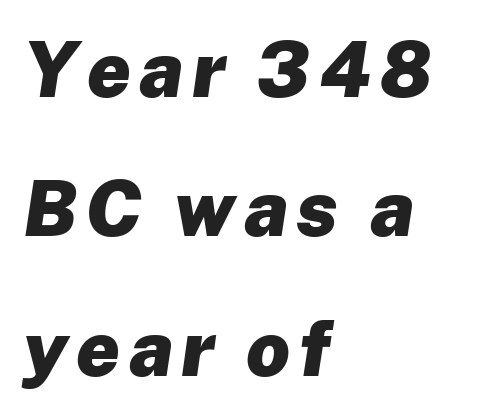
{"italic": "yes", "lean": "right", "slant_degrees": 8, "bold": "yes", "weight": "heavy", "width": "normal", "stroke_contrast": "low", "x_height": "medium", "monospaced": "no", "underline": "no", "align": "left", "line_spacing_ratio": 1.81, "glyph_px": 77}
